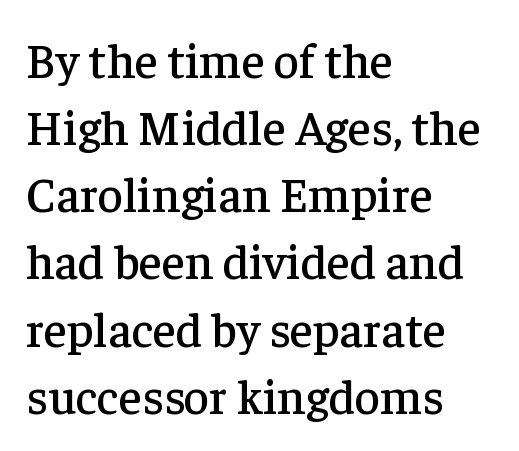
These lines are rendered in a variable-pitch font. A typesetter would call this zero additional tracking. Bare-footed words on every line. Vertical strokes here are truly vertical.
